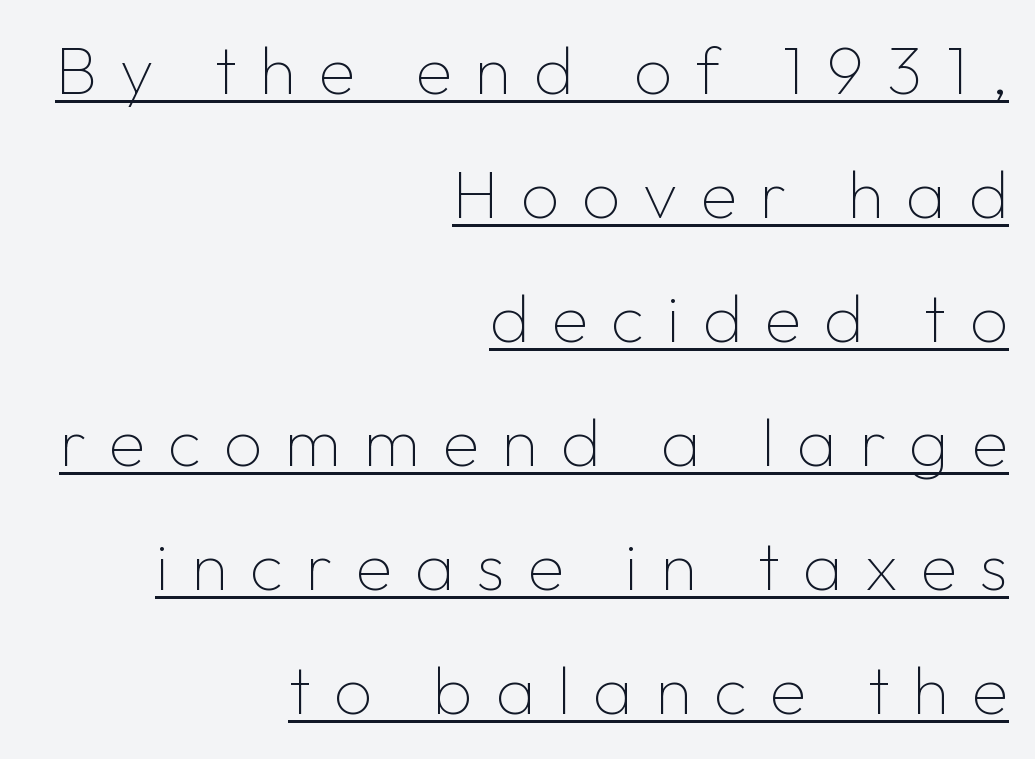
{"serif": "no", "italic": "no", "bold": "no", "weight": "thin", "width": "normal", "stroke_contrast": "low", "x_height": "medium", "monospaced": "no", "underline": "yes", "align": "right", "line_spacing_ratio": 1.85, "letter_spacing": "wide", "letter_spacing_em": 0.34, "glyph_px": 67}
